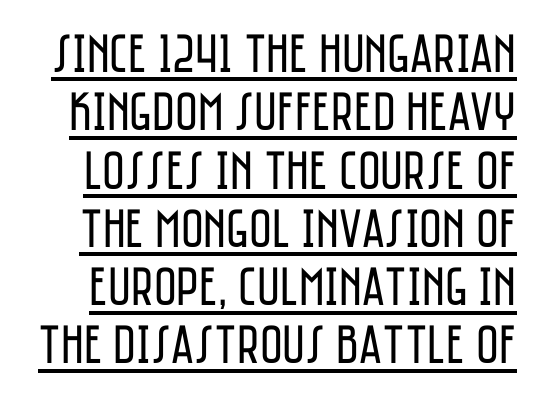
The image shows 55 px regular-weight, condensed sans-serif type, upright; set tight line spacing (1.06x), normal letter spacing, underlined; low stroke contrast and a large x-height.
